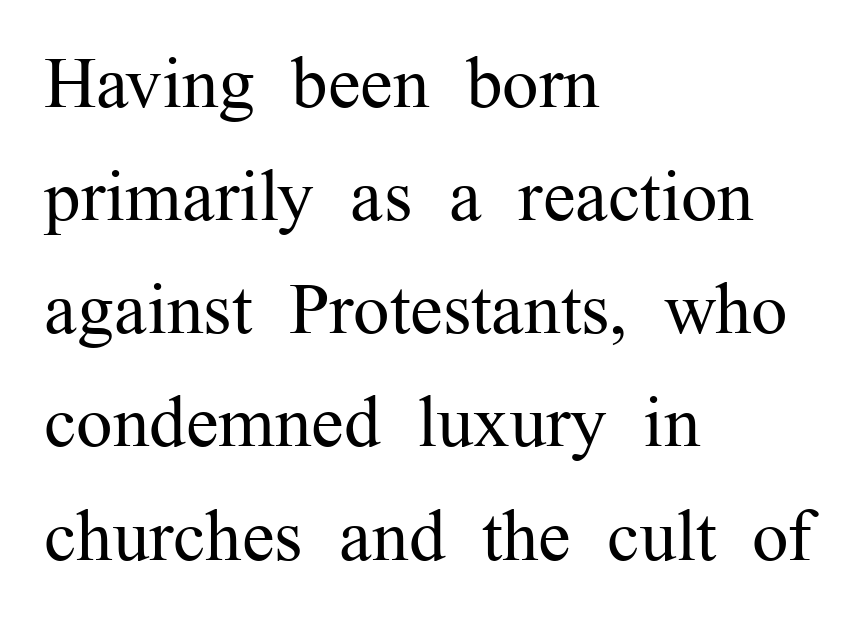
Q: Is the text bold? A: No.
Q: Is the text italic (slanted)? A: No, it is upright.
Q: Is the typeface a serif or a sans-serif typeface? A: Serif.
Q: Is the text underlined? A: No.
Q: How is the paragraph aligned? A: Left-aligned.
Q: Is the spacing between letters normal or unusually wide? A: Normal.
Q: Is the spacing between lines tight, normal or loose? A: Normal.
Q: Width (condensed, normal, or wide)? A: Normal.
Q: Stroke contrast? A: Medium.
Q: x-height? A: Medium.
Q: Monospaced? A: No.
